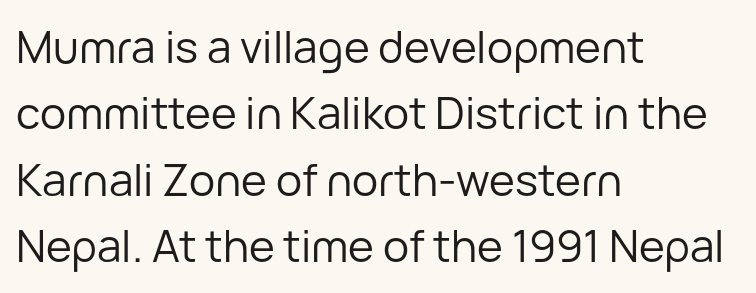
The image shows 44 px regular-weight sans-serif type, upright; set left-aligned, normal line spacing (1.51x), normal letter spacing, not underlined; low stroke contrast and a medium x-height.
